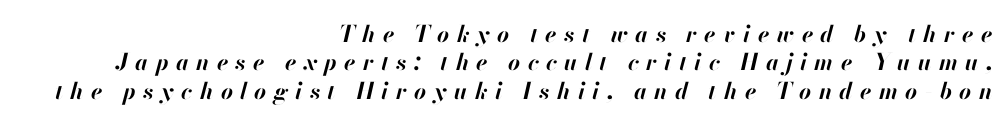
Line endings align vertically; line beginnings do not. Caption: expanded tracking, letters set apart. In terms of posture, this sample is oblique. Just letters on the line, the space beneath them empty. Heft: maximum for text — a bold.
